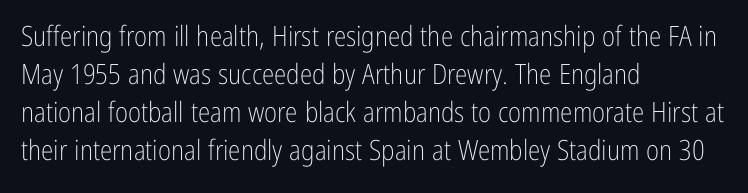
The image shows 28 px light, condensed sans-serif type, upright; set left-aligned, normal line spacing (1.36x), normal letter spacing, not underlined; low stroke contrast and a medium x-height.
